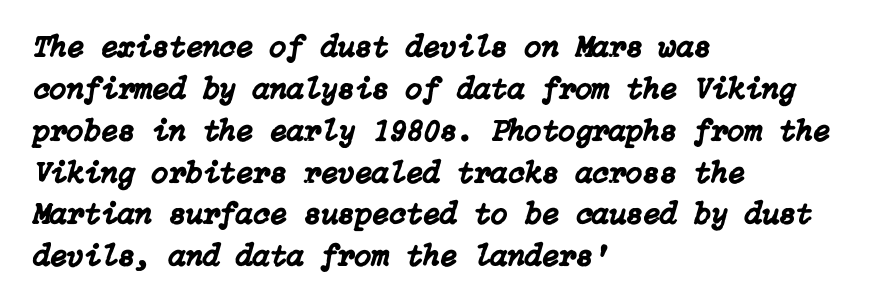
The image shows 31 px text type, italic (leaning right); set left-aligned, normal line spacing (1.35x), normal letter spacing, not underlined; low stroke contrast and a medium x-height.
